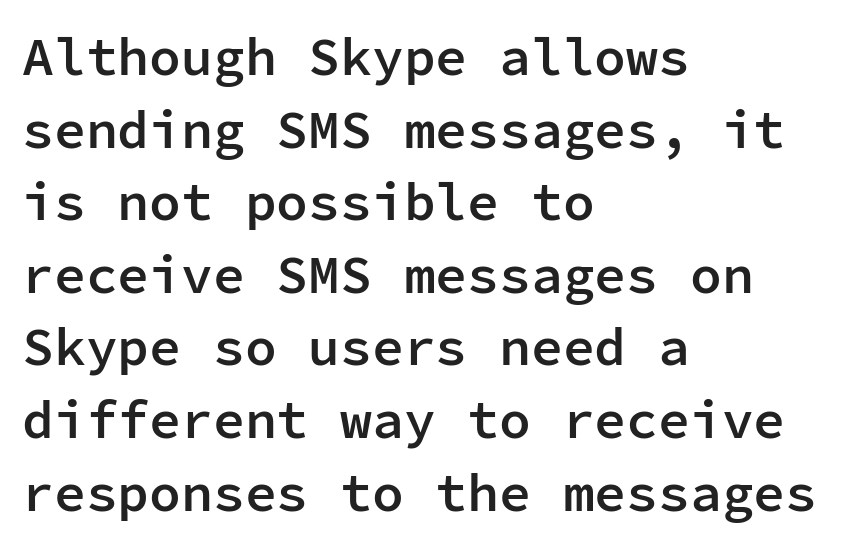
The image shows 53 px semibold sans-serif type, upright, monospaced; set left-aligned, normal line spacing (1.37x), normal letter spacing, not underlined; low stroke contrast and a medium x-height.
